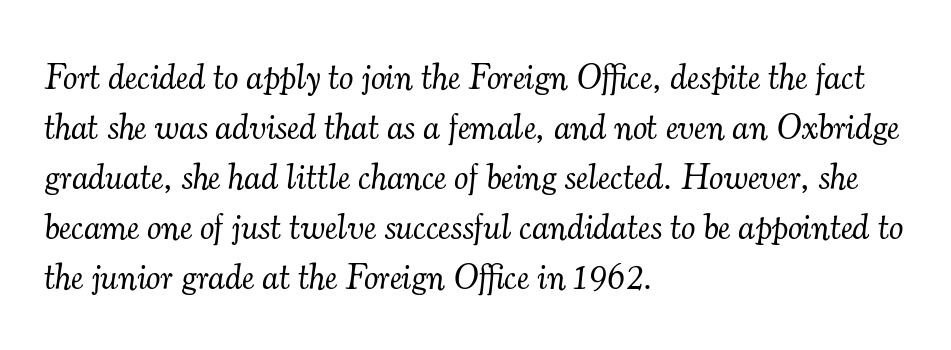
The image shows 36 px light serif type, italic (leaning right); set left-aligned, normal line spacing (1.39x), normal letter spacing, not underlined; medium stroke contrast and a small x-height.
